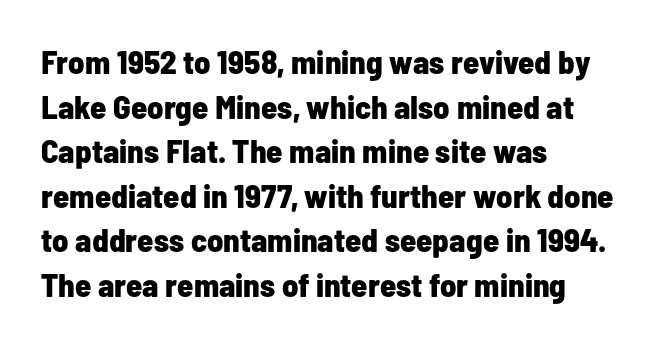
Proportional: the letters do not fall into vertical columns. Nobody touched the tracking dial on this one. Classification — sans serif. This block has exactly the height ordinary leading produces. Check the space under the baseline: it is left empty. Quick note: not italic, upright.
